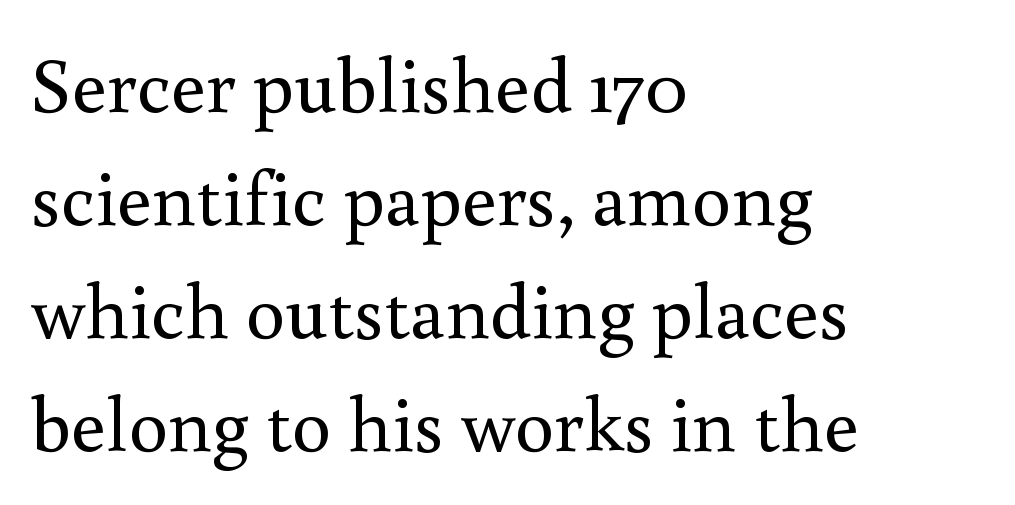
Rule under the text: the space is simply empty. It's the straight-up-and-down kind of type. Serifs: yes, visible at the terminals of the letterforms. In terms of leading, this rendering sits right in the middle.
